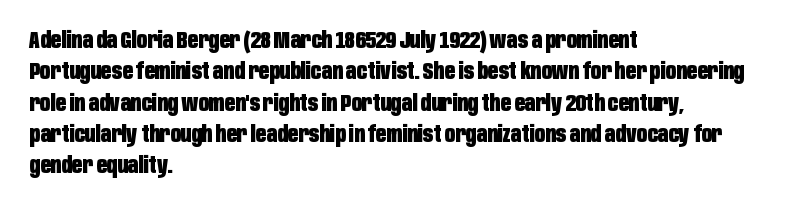
If you drew a line through each stem, it would be perfectly vertical. The face used here has the dense, thick strokes of a bold. All the whitespace from short lines collects on the right. Observe the ordinary spacing: letters are neighbours, not strangers. Rule under the text: the space is simply empty.
